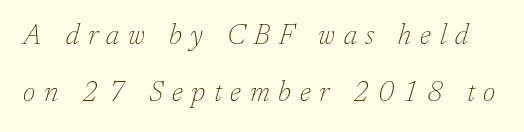
The line texture is sparse and dotted thanks to wide tracking. These lines are rendered in a variable-pitch font. The typeface has the unassuming heft of standard copy or less. Italic: yes, the glyphs are oblique.
